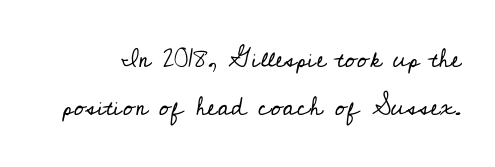
The image shows 26 px text type; set line spacing 1.86x, normal letter spacing, not underlined.
